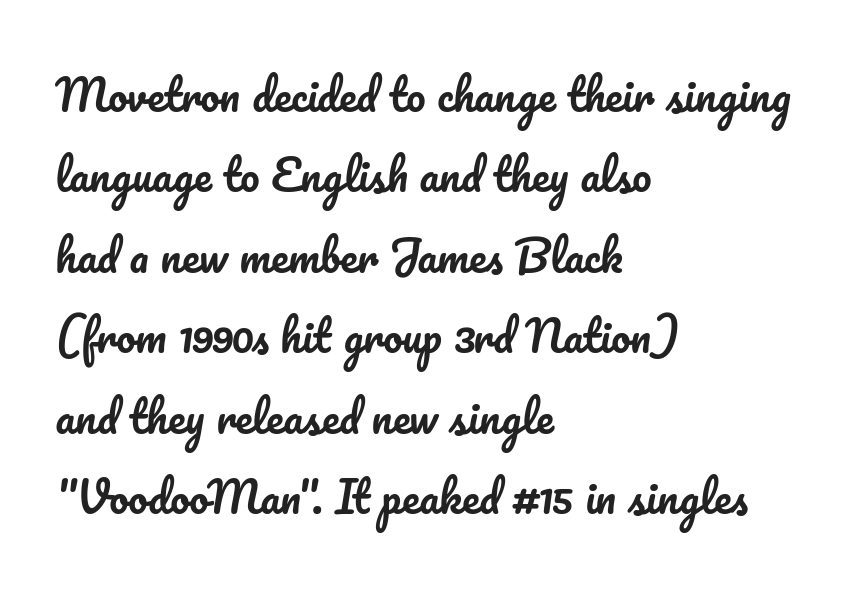
Q: Is the text italic (slanted)? A: Yes.
Q: Is the text underlined? A: No.
Q: How is the paragraph aligned? A: Left-aligned.
Q: Is the spacing between letters normal or unusually wide? A: Normal.
Q: Width (condensed, normal, or wide)? A: Normal.
Q: Stroke contrast? A: Low.
Q: x-height? A: Small.
Q: Monospaced? A: No.
